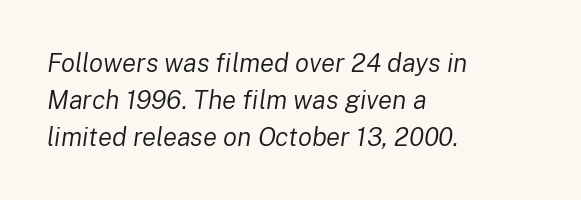
The image shows 26 px text type, italic (leaning right); set left-aligned, normal line spacing (1.43x), normal letter spacing, not underlined.
